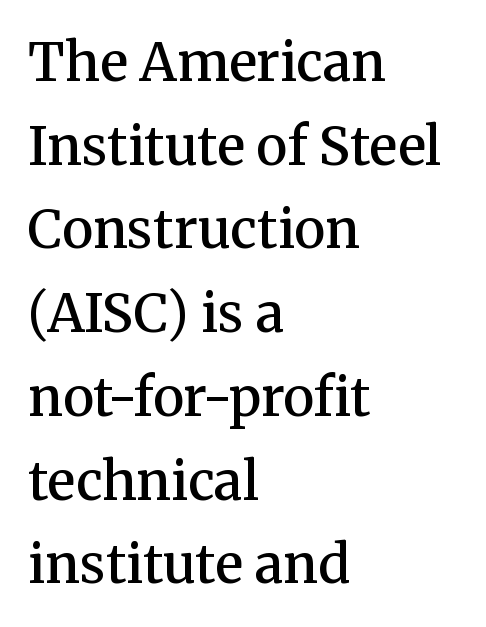
In terms of letterspacing, this is plain default setting. Clear beneath every line of the passage. Do the characters align in a grid? No, the font is proportional. Semibold letterforms, between regular and bold. This sample keeps an unexceptional amount of space between lines.
